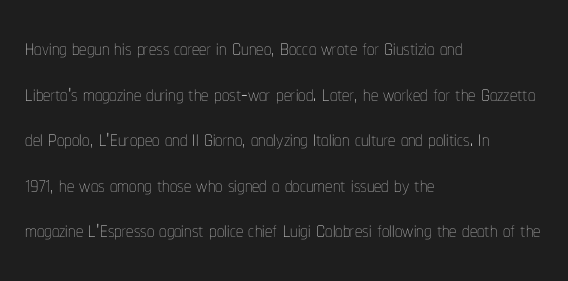
There is no visible air inserted between adjacent glyphs. Is this a heavy cut? Hardly; it is regular or lighter. In CSS terms this would be text-align: left. Each letter keeps its own natural width here, so spacing adapts to shape. Baseline-to-baseline distance is the conventional proportion of letter height.
